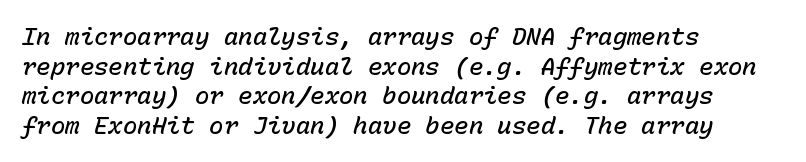
The image shows 24 px text type, italic (leaning right); set left-aligned, line spacing 1.23x, normal letter spacing, not underlined.
